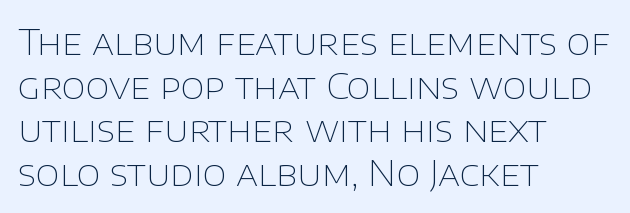
Q: Is the text bold? A: No.
Q: Is the text italic (slanted)? A: No, it is upright.
Q: Is the typeface a serif or a sans-serif typeface? A: Sans-serif.
Q: Is the text underlined? A: No.
Q: How is the paragraph aligned? A: Left-aligned.
Q: Is the spacing between letters normal or unusually wide? A: Normal.
Q: Is the spacing between lines tight, normal or loose? A: Normal.
Q: Width (condensed, normal, or wide)? A: Normal.
Q: Stroke contrast? A: Low.
Q: x-height? A: Large.
Q: Monospaced? A: No.
